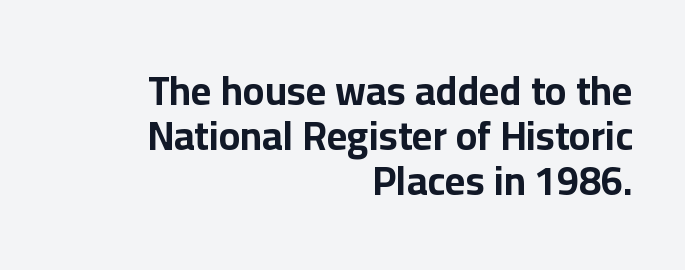
Q: Is the text bold? A: Yes.
Q: Is the text italic (slanted)? A: No, it is upright.
Q: Is the typeface a serif or a sans-serif typeface? A: Sans-serif.
Q: Is the text underlined? A: No.
Q: How is the paragraph aligned? A: Right-aligned.
Q: Is the spacing between letters normal or unusually wide? A: Normal.
Q: Is the spacing between lines tight, normal or loose? A: Tight.
Q: Width (condensed, normal, or wide)? A: Normal.
Q: Stroke contrast? A: Low.
Q: x-height? A: Medium.
Q: Monospaced? A: No.
